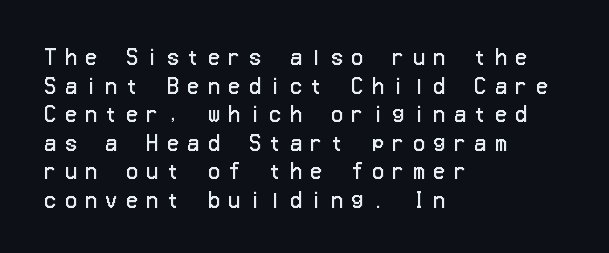
{"italic": "no", "bold": "no", "underline": "no", "align": "left", "line_spacing": "normal", "line_spacing_ratio": 1.43, "letter_spacing": "wide", "letter_spacing_em": 0.42, "glyph_px": 20}
